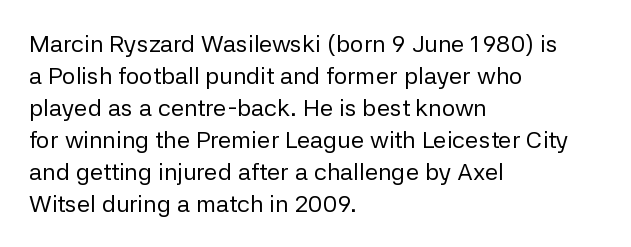
{"italic": "no", "bold": "no", "underline": "no", "align": "left", "line_spacing": "normal", "line_spacing_ratio": 1.33, "letter_spacing": "normal", "letter_spacing_em": 0.0, "glyph_px": 24}
